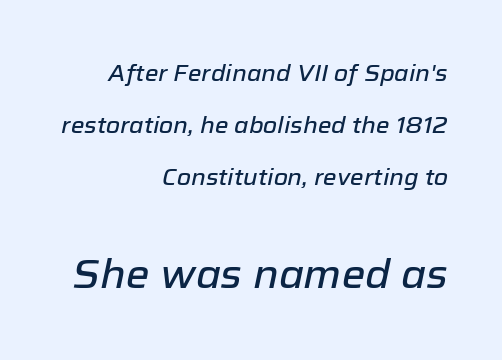
Q: Is the text italic (slanted)? A: Yes, it leans right by about 12 degrees.
Q: Is the text underlined? A: No.
Q: How is the paragraph aligned? A: Right-aligned.
Q: Is the spacing between letters normal or unusually wide? A: Normal.
Q: Is the spacing between lines tight, normal or loose? A: Loose.
Q: Which block of text is set in a larger size, the first (top) or the second (bottom)? A: The second (bottom) one.
Q: Width (condensed, normal, or wide)? A: Normal.
Q: Stroke contrast? A: Low.
Q: x-height? A: Medium.
Q: Monospaced? A: No.
